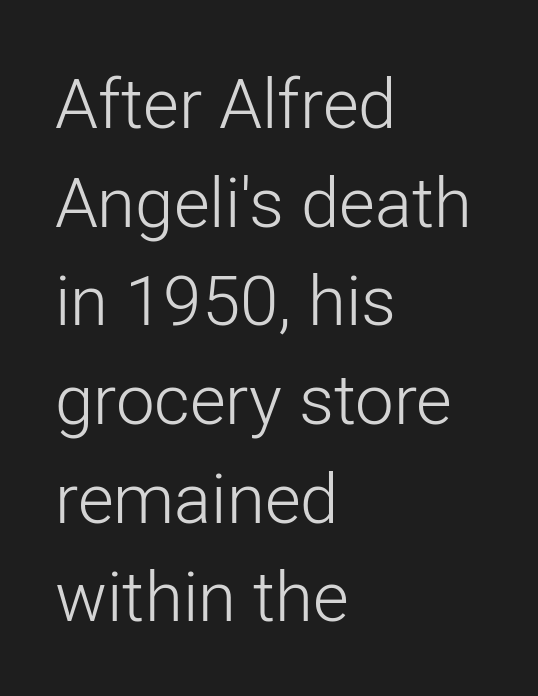
Every character sits straight up, as roman type does. Glance below the letters and you will spot only blank space. Leading: standard. No feet cap the strokes, marking this as sans-serif type. These lines are rendered in a variable-pitch font.
